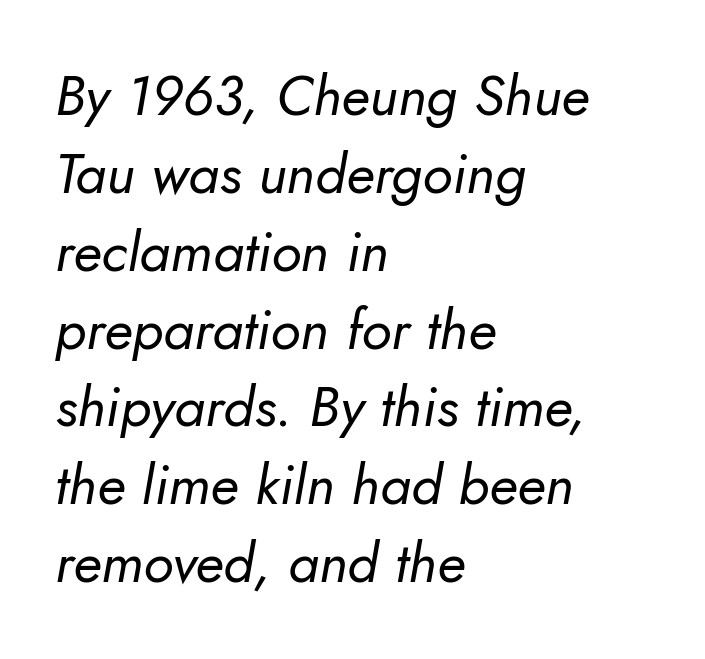
{"italic": "yes", "lean": "right", "slant_degrees": 10, "bold": "no", "weight": "regular", "width": "normal", "stroke_contrast": "low", "x_height": "small", "monospaced": "no", "underline": "no", "align": "left", "line_spacing": "normal", "line_spacing_ratio": 1.39, "letter_spacing": "normal", "letter_spacing_em": 0.0, "glyph_px": 56}
